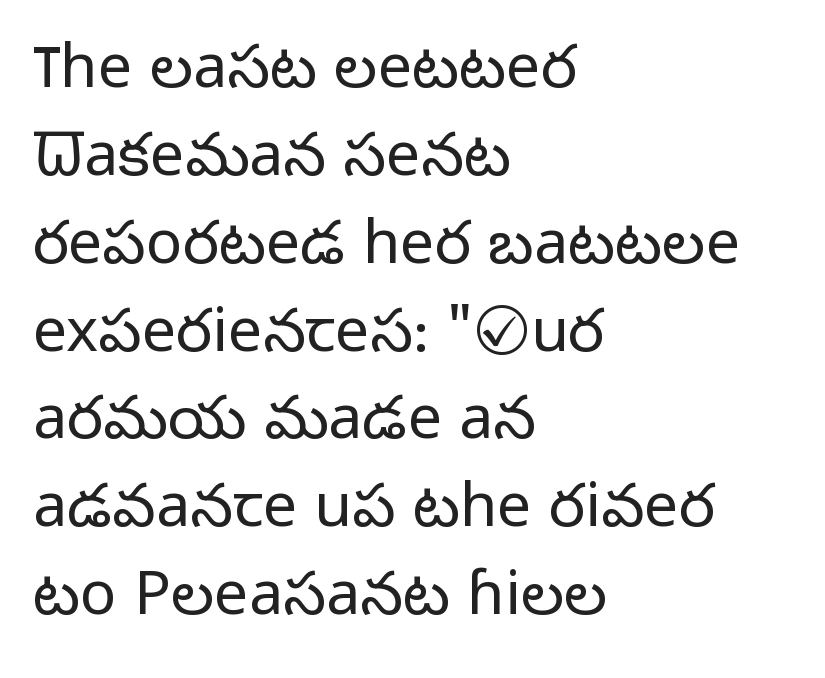
{"serif": "no", "italic": "no", "bold": "no", "weight": "light", "width": "normal", "stroke_contrast": "low", "x_height": "medium", "monospaced": "no", "underline": "no", "align": "left", "line_spacing": "normal", "line_spacing_ratio": 1.44, "letter_spacing": "normal", "letter_spacing_em": 0.0, "glyph_px": 61}
